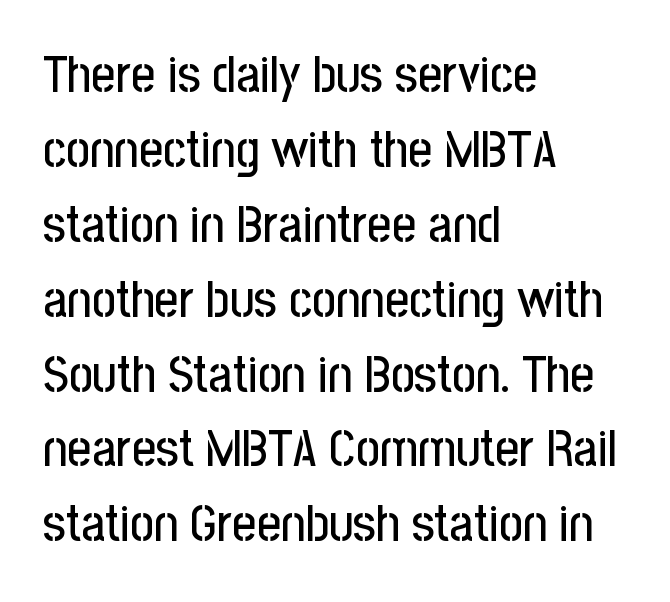
Q: Is the text italic (slanted)? A: No, it is upright.
Q: Is the typeface a serif or a sans-serif typeface? A: Sans-serif.
Q: Is the text underlined? A: No.
Q: How is the paragraph aligned? A: Left-aligned.
Q: Is the spacing between letters normal or unusually wide? A: Normal.
Q: Is the spacing between lines tight, normal or loose? A: Normal.
Q: Width (condensed, normal, or wide)? A: Condensed.
Q: Stroke contrast? A: Low.
Q: x-height? A: Medium.
Q: Monospaced? A: No.
